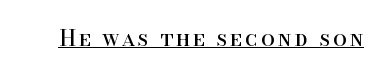
Q: Is the text bold? A: No.
Q: Is the text italic (slanted)? A: No, it is upright.
Q: Is the text underlined? A: Yes.
